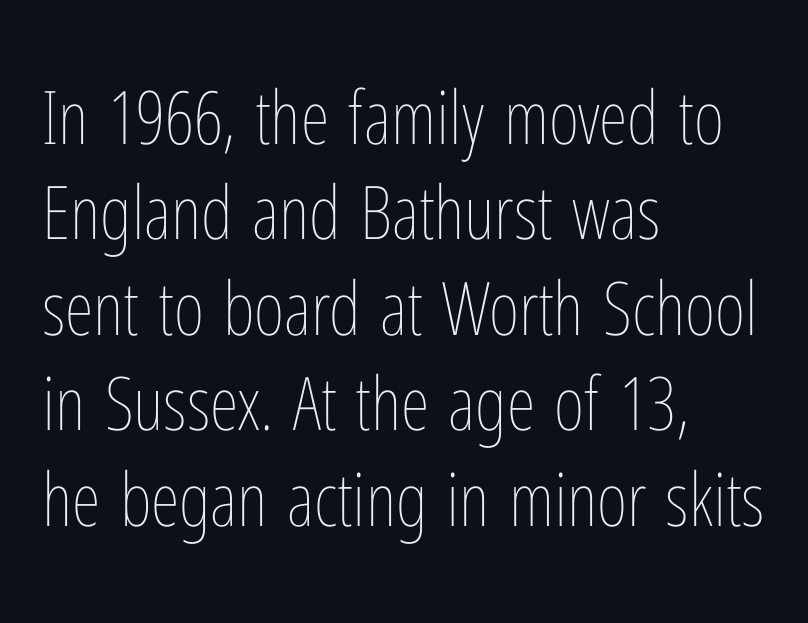
The image shows 74 px thin, condensed type, upright; set left-aligned, normal line spacing (1.29x), normal letter spacing, not underlined; low stroke contrast and a medium x-height.
